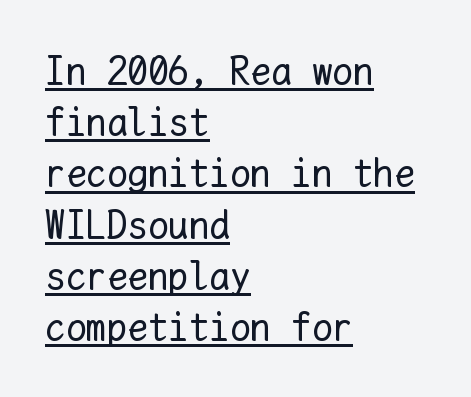
The image shows 41 px regular-weight type, upright, monospaced; set left-aligned, normal line spacing (1.25x), normal letter spacing, underlined; low stroke contrast and a medium x-height.
